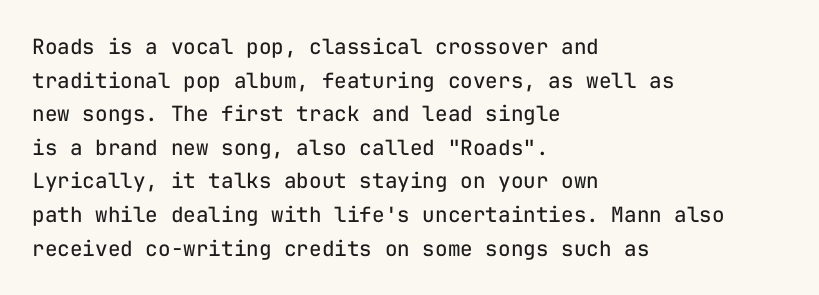
The font's upright variant was chosen for this text. Does the leading feel generous? No, just average. Letters rest on an invisible, unmarked baseline. Heft: none added — not bold. Typeset ragged right — the left edge is the straight one.
